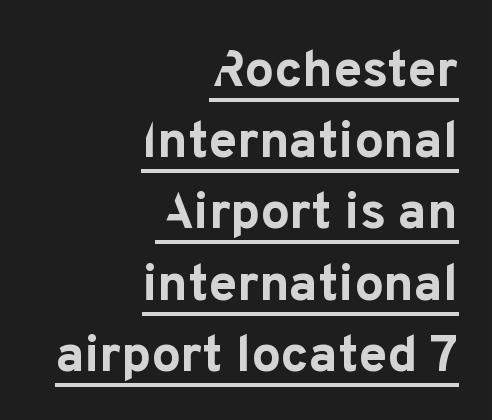
{"serif": "no", "italic": "no", "bold": "yes", "weight": "bold", "width": "normal", "stroke_contrast": "low", "x_height": "medium", "monospaced": "no", "underline": "yes", "align": "right", "line_spacing": "normal", "line_spacing_ratio": 1.37, "letter_spacing": "normal", "letter_spacing_em": 0.0, "glyph_px": 52}
